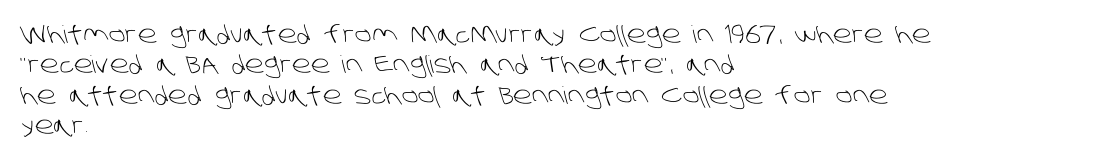
The image shows 24 px text type; set left-aligned, normal line spacing (1.27x), normal letter spacing, not underlined.
